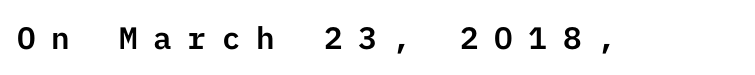
The image shows 31 px sans-serif type, upright; set unusually wide letter spacing (+0.5 em), not underlined; low stroke contrast and a medium x-height.
